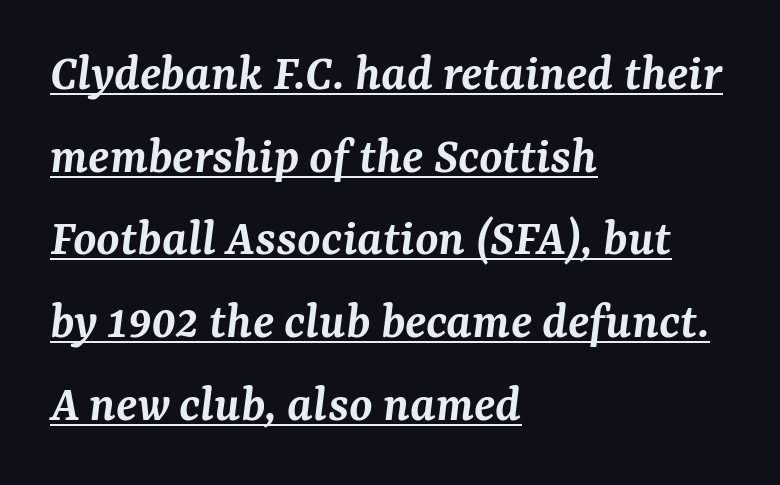
Q: Is the text bold? A: Semi-bold.
Q: Is the text italic (slanted)? A: Yes, it leans right by about 7 degrees.
Q: Is the typeface a serif or a sans-serif typeface? A: Serif.
Q: Is the text underlined? A: Yes.
Q: How is the paragraph aligned? A: Left-aligned.
Q: Is the spacing between letters normal or unusually wide? A: Normal.
Q: Is the spacing between lines tight, normal or loose? A: Normal.
Q: Width (condensed, normal, or wide)? A: Normal.
Q: Stroke contrast? A: Medium.
Q: x-height? A: Medium.
Q: Monospaced? A: No.
